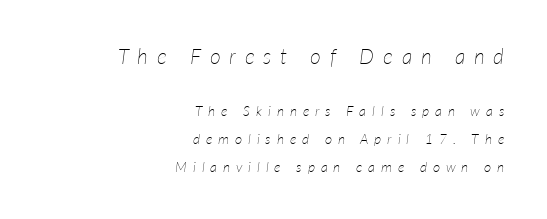
The image shows 21 px text type, italic (leaning right); set right-aligned, loose line spacing (2.01x), unusually wide letter spacing (+0.42 em), not underlined; the first (top) block is 1.5x larger.
